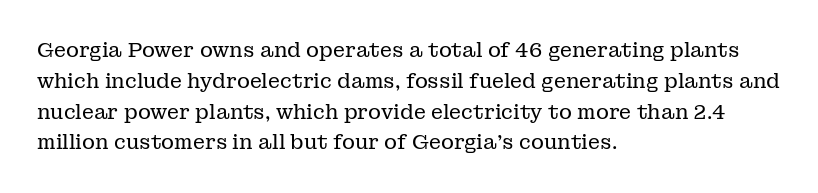
{"italic": "no", "bold": "no", "underline": "no", "align": "left", "line_spacing": "normal", "line_spacing_ratio": 1.54, "letter_spacing": "normal", "letter_spacing_em": 0.0, "glyph_px": 20}
